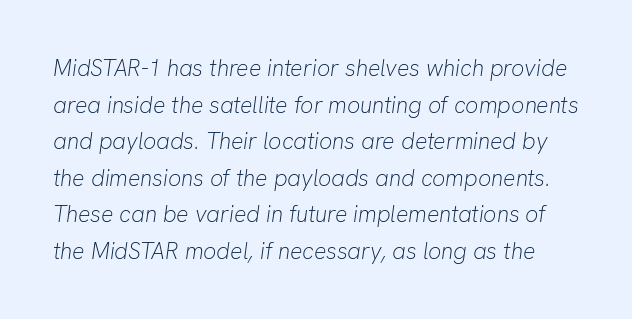
{"italic": "yes", "lean": "right", "slant_degrees": 8, "bold": "no", "underline": "no", "line_spacing": "normal", "line_spacing_ratio": 1.59, "letter_spacing": "normal", "letter_spacing_em": 0.0, "glyph_px": 23}
